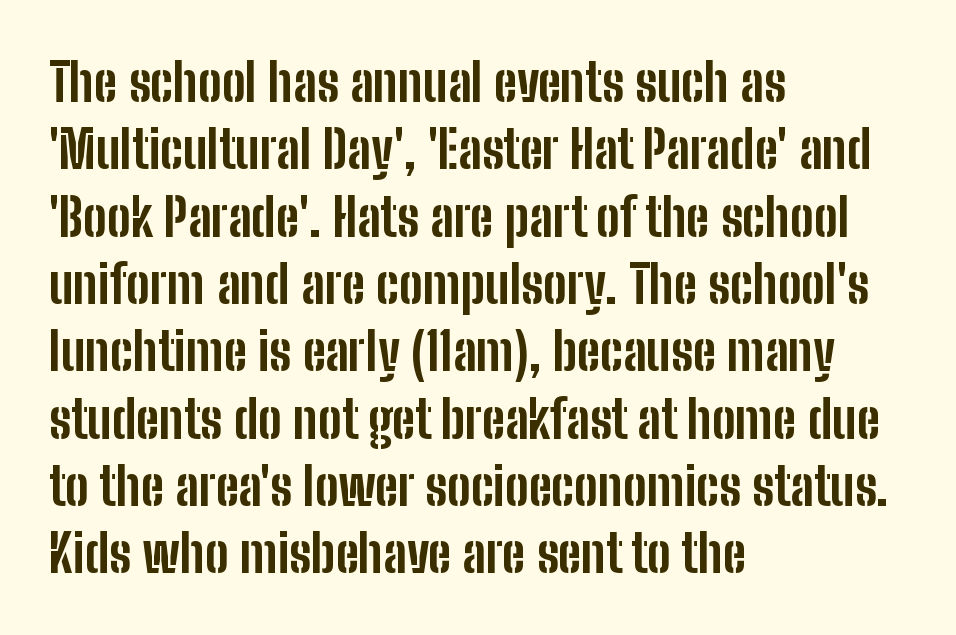
Each word holds together tightly as a unit, with standard inter-letter gaps. The face used here is a sans, in the tradition of grotesques and geometrics. Rule under the text: the space is simply empty. No italicization has been applied; the sample stays upright.
